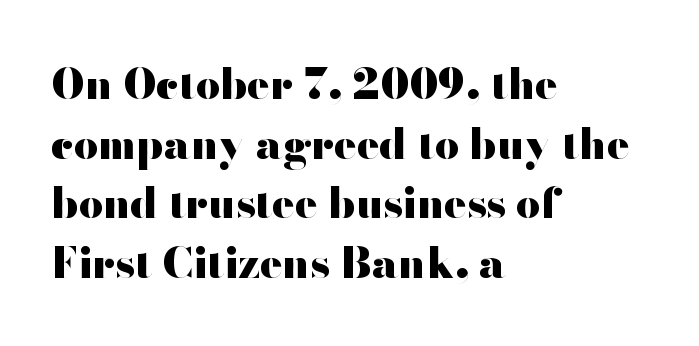
The image shows 42 px heavy, wide sans-serif type, upright; set left-aligned, normal line spacing (1.42x), normal letter spacing, not underlined; high stroke contrast and a small x-height.
